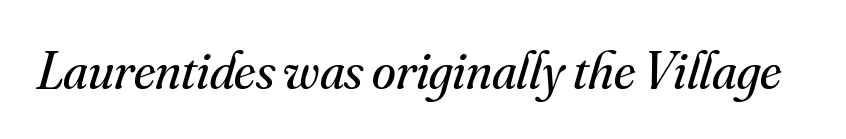
{"serif": "yes", "italic": "yes", "lean": "right", "slant_degrees": 16, "bold": "no", "weight": "regular", "width": "normal", "stroke_contrast": "medium", "x_height": "small", "monospaced": "no", "underline": "no", "letter_spacing": "normal", "letter_spacing_em": 0.0, "glyph_px": 54}
